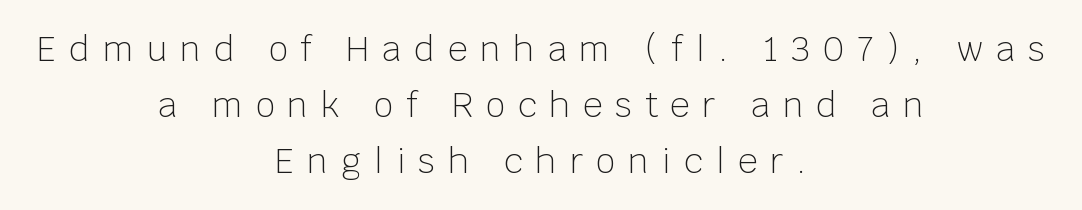
Type without underlining. Stem width sits at or under what a default text font uses. The tracking reads as deliberately expanded to a designer's eye. You can tell from the bare stems that sans-serif type was used.
